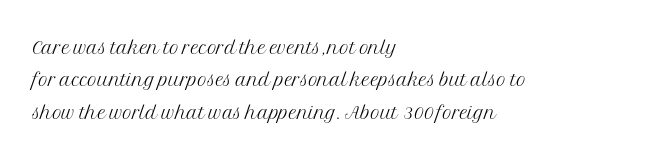
The image shows 26 px text type; set left-aligned, normal line spacing (1.25x), normal letter spacing, not underlined.
